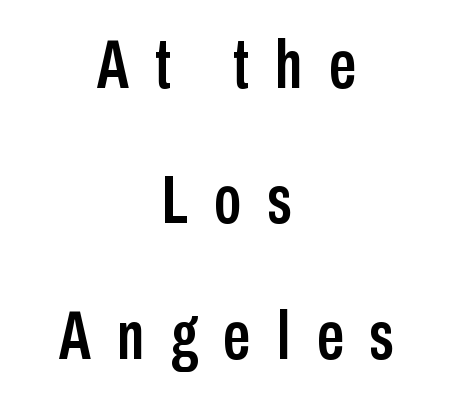
Vertical strokes here are truly vertical. Each letter keeps its own natural width here, so spacing adapts to shape. These lines are composed in type without serifs. Does the leading feel generous? Absolutely, it's lavish. This sample is center-justified, so both line endings float freely. The strip under each line holds only bare page.
